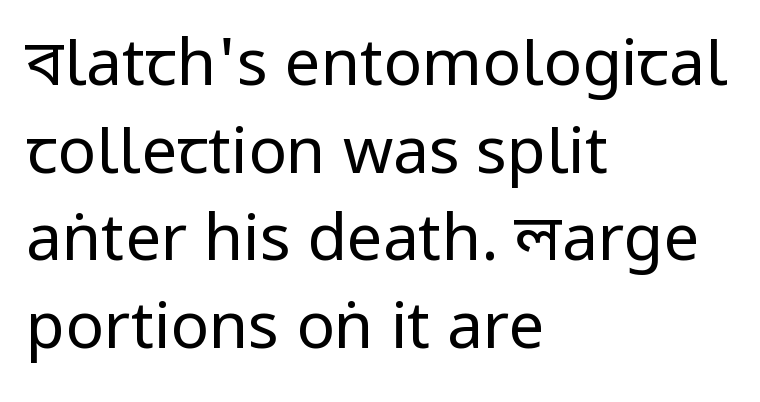
{"serif": "no", "italic": "no", "bold": "no", "weight": "regular", "width": "condensed", "stroke_contrast": "low", "underline": "no", "align": "left", "line_spacing": "normal", "line_spacing_ratio": 1.37, "letter_spacing": "normal", "letter_spacing_em": 0.0, "glyph_px": 64}
